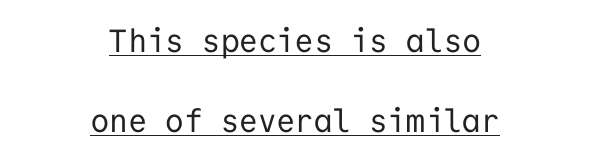
{"serif": "no", "italic": "no", "bold": "no", "weight": "regular", "width": "normal", "stroke_contrast": "low", "x_height": "medium", "monospaced": "yes", "underline": "yes", "align": "center", "line_spacing": "loose", "line_spacing_ratio": 2.5, "letter_spacing": "normal", "letter_spacing_em": 0.0, "glyph_px": 32}
